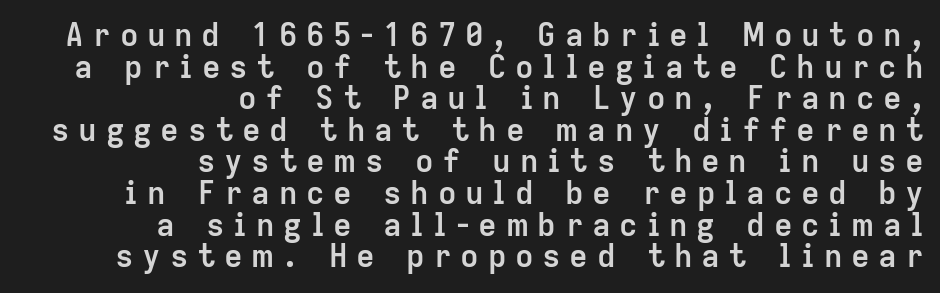
Q: Is the text bold? A: Yes.
Q: Is the text italic (slanted)? A: No, it is upright.
Q: Is the typeface a serif or a sans-serif typeface? A: Sans-serif.
Q: Is the text underlined? A: No.
Q: How is the paragraph aligned? A: Right-aligned.
Q: Is the spacing between letters normal or unusually wide? A: Unusually wide.
Q: Is the spacing between lines tight, normal or loose? A: Tight.
Q: Width (condensed, normal, or wide)? A: Normal.
Q: Stroke contrast? A: Low.
Q: x-height? A: Medium.
Q: Monospaced? A: No.
